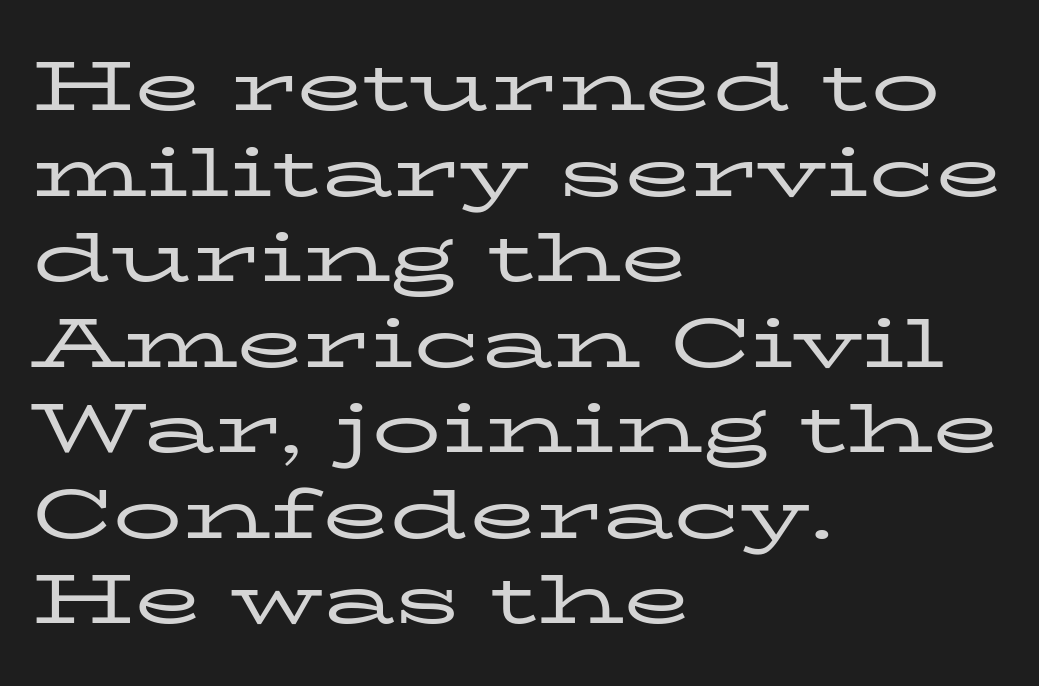
Think of a printed novel: that variable character pitch is what you see here. The passage shown has conventional tracking throughout. Stroke thickness stays within the range of a standard reading face or lighter. Descenders are the only things crossing below the line. Reading down the block, your eye returns to a fixed left position each line.
